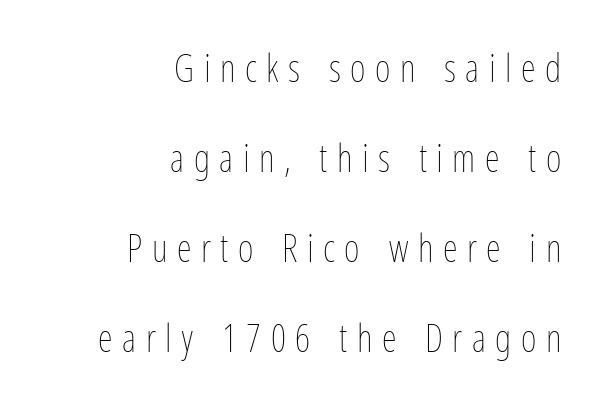
The image shows 38 px thin, condensed type, upright; set right-aligned, loose line spacing (2.37x), unusually wide letter spacing (+0.25 em), not underlined; low stroke contrast and a medium x-height.
